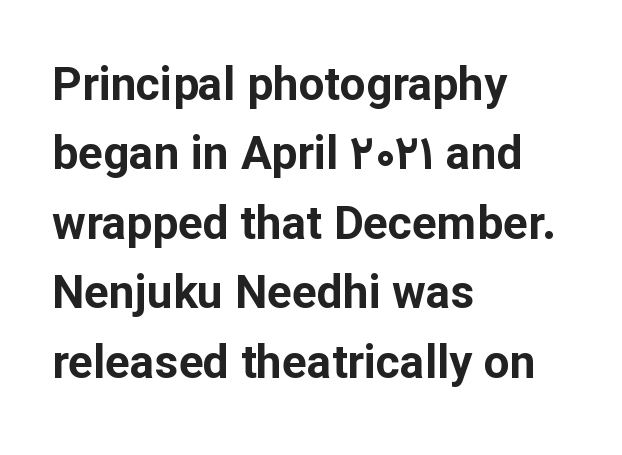
Q: Is the text bold? A: Yes.
Q: Is the text italic (slanted)? A: No, it is upright.
Q: Is the typeface a serif or a sans-serif typeface? A: Sans-serif.
Q: Is the text underlined? A: No.
Q: How is the paragraph aligned? A: Left-aligned.
Q: Is the spacing between letters normal or unusually wide? A: Normal.
Q: Is the spacing between lines tight, normal or loose? A: Normal.
Q: Width (condensed, normal, or wide)? A: Normal.
Q: Stroke contrast? A: Low.
Q: x-height? A: Medium.
Q: Monospaced? A: No.
